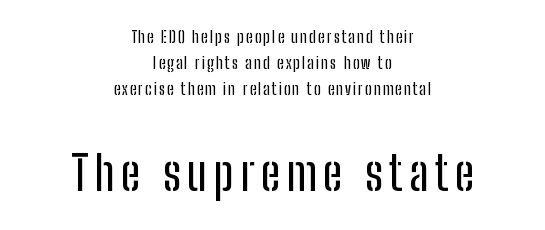
The letters advance in unequal steps, a hallmark of proportional type. Caption: multi-line text, centered on the measure. Compare the two chunks: the lower has the greater cap height. You can tell it's not italic because the verticals are truly vertical.
